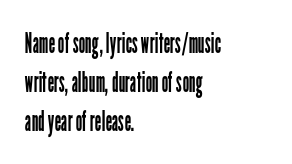
Q: Is the text bold? A: No.
Q: Is the text italic (slanted)? A: No, it is upright.
Q: Is the typeface a serif or a sans-serif typeface? A: Sans-serif.
Q: Is the text underlined? A: No.
Q: How is the paragraph aligned? A: Left-aligned.
Q: Is the spacing between letters normal or unusually wide? A: Normal.
Q: Is the spacing between lines tight, normal or loose? A: Normal.
Q: Width (condensed, normal, or wide)? A: Condensed.
Q: Stroke contrast? A: Low.
Q: x-height? A: Medium.
Q: Monospaced? A: No.
